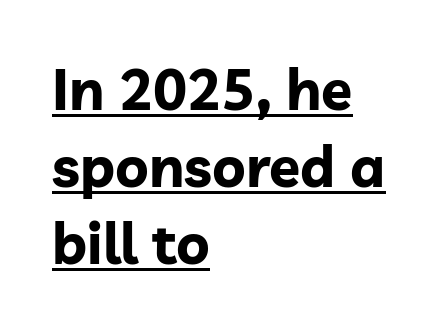
Q: Is the text bold? A: Yes.
Q: Is the text italic (slanted)? A: No, it is upright.
Q: Is the typeface a serif or a sans-serif typeface? A: Sans-serif.
Q: Is the text underlined? A: Yes.
Q: How is the paragraph aligned? A: Left-aligned.
Q: Is the spacing between letters normal or unusually wide? A: Normal.
Q: Is the spacing between lines tight, normal or loose? A: Normal.
Q: Width (condensed, normal, or wide)? A: Normal.
Q: Stroke contrast? A: Low.
Q: x-height? A: Medium.
Q: Monospaced? A: No.
